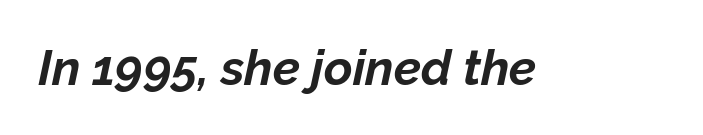
Each letter keeps its own natural width here, so spacing adapts to shape. Style check: oblique. Summary of weight: heavy, a full bold. The tracking reads as untouched default to a designer's eye. Beneath every word, the page is bare.
